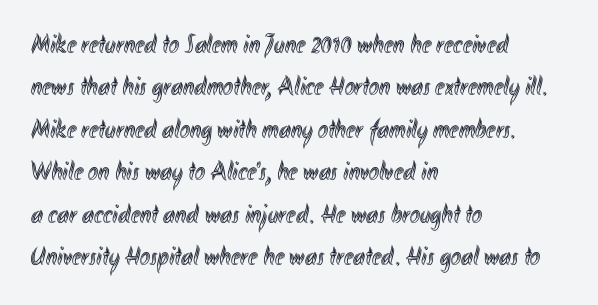
Successive baselines arrive at the customary interval. Where is the straight margin? On the left. Lines of text with bare space underneath. Each word holds together tightly as a unit, with standard inter-letter gaps.
